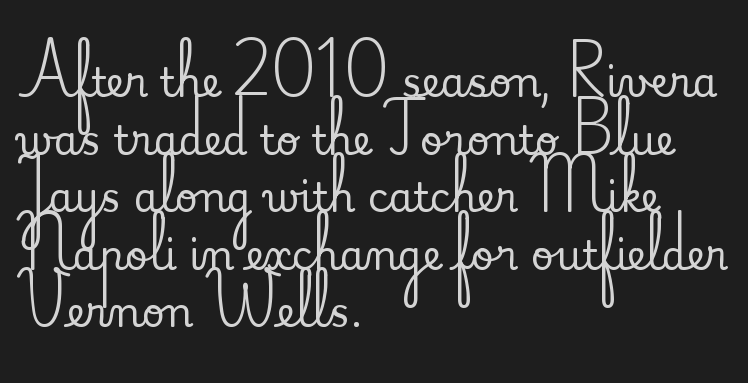
The image shows 40 px serif type, upright; set left-aligned, normal line spacing (1.44x), normal letter spacing, not underlined; medium stroke contrast and a small x-height.
